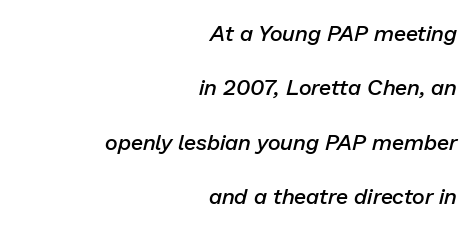
Q: Is the text bold? A: Semi-bold.
Q: Is the text italic (slanted)? A: Yes, it leans right by about 13 degrees.
Q: Is the text underlined? A: No.
Q: How is the paragraph aligned? A: Right-aligned.
Q: Is the spacing between letters normal or unusually wide? A: Normal.
Q: Is the spacing between lines tight, normal or loose? A: Loose.
